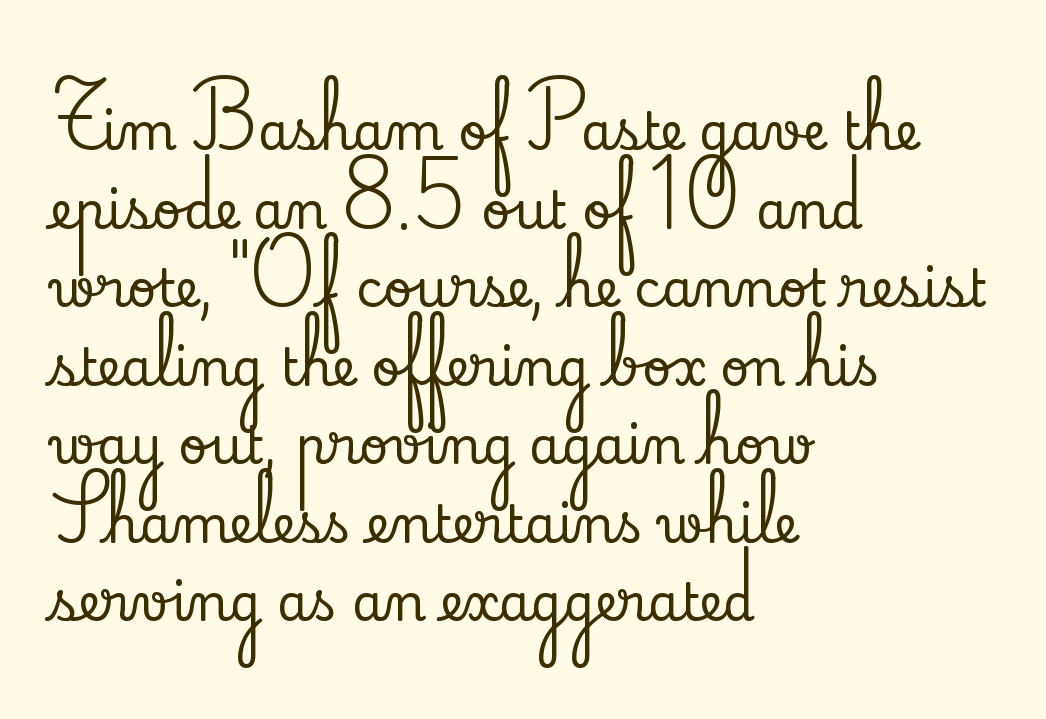
Q: Is the text italic (slanted)? A: No, it is upright.
Q: Is the typeface a serif or a sans-serif typeface? A: Serif.
Q: Is the text underlined? A: No.
Q: How is the paragraph aligned? A: Left-aligned.
Q: Is the spacing between letters normal or unusually wide? A: Normal.
Q: Is the spacing between lines tight, normal or loose? A: Normal.
Q: Width (condensed, normal, or wide)? A: Normal.
Q: Stroke contrast? A: Low.
Q: x-height? A: Small.
Q: Monospaced? A: No.
